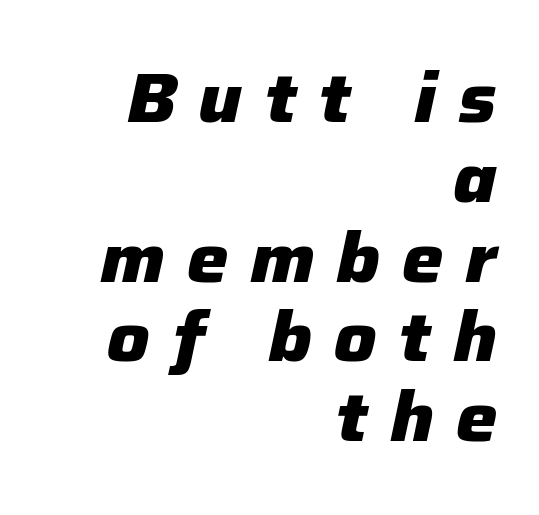
Each new line begins almost immediately beneath the previous one. Loose tracking; the words dissolve into strings of separated letters. The text block is weighted toward the right margin, trailing off unevenly leftward. The zone under the glyphs is completely vacant. Emphasis-style slanted type is in use. Note the varied advance widths — an 'i' is clearly narrower than an 'm'.
